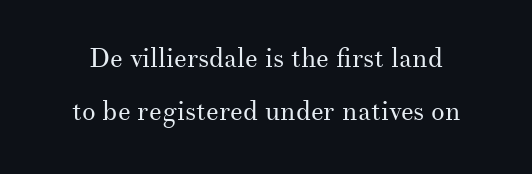
Q: Is the text bold? A: No.
Q: Is the text italic (slanted)? A: No, it is upright.
Q: Is the text underlined? A: No.
Q: Is the spacing between letters normal or unusually wide? A: Normal.
Q: Is the spacing between lines tight, normal or loose? A: Loose.
